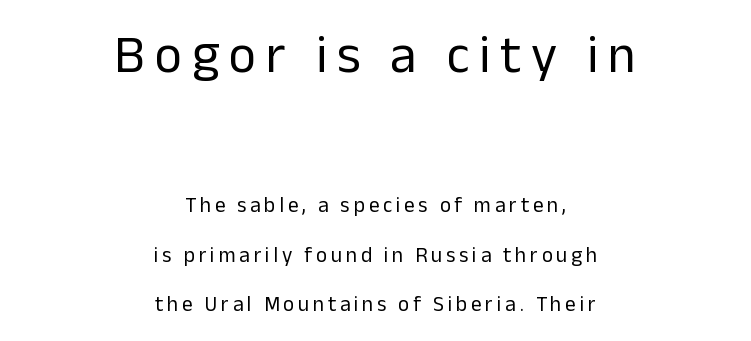
The image shows 53 px regular-weight sans-serif type, upright; set centered, loose line spacing (2.38x), not underlined; the first (top) block is 2.52x larger; low stroke contrast and a medium x-height.
